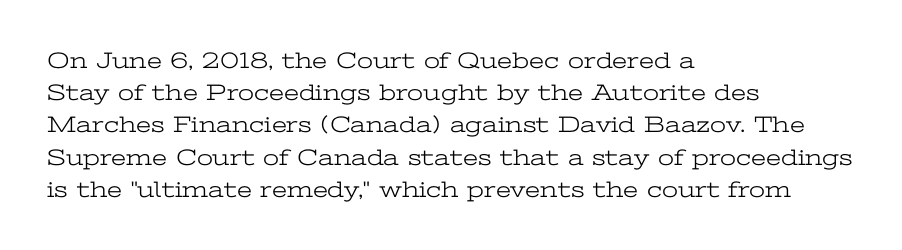
Q: Is the text bold? A: No.
Q: Is the text italic (slanted)? A: No, it is upright.
Q: Is the text underlined? A: No.
Q: How is the paragraph aligned? A: Left-aligned.
Q: Is the spacing between letters normal or unusually wide? A: Normal.
Q: Is the spacing between lines tight, normal or loose? A: Normal.
